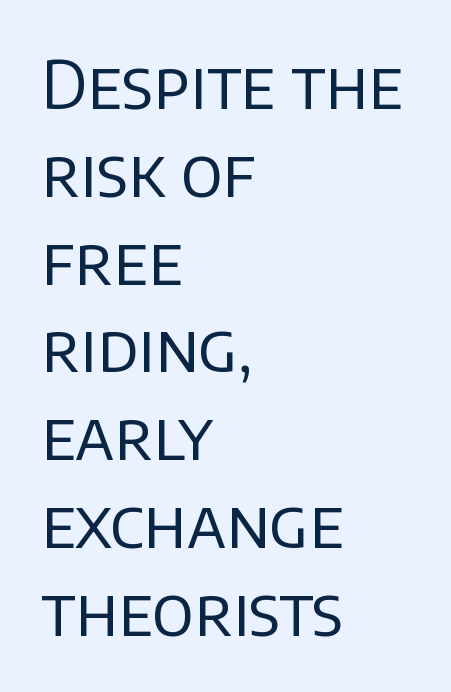
Q: Is the text bold? A: No.
Q: Is the text italic (slanted)? A: No, it is upright.
Q: Is the typeface a serif or a sans-serif typeface? A: Sans-serif.
Q: Is the text underlined? A: No.
Q: How is the paragraph aligned? A: Left-aligned.
Q: Is the spacing between letters normal or unusually wide? A: Normal.
Q: Is the spacing between lines tight, normal or loose? A: Normal.
Q: Width (condensed, normal, or wide)? A: Normal.
Q: Stroke contrast? A: Low.
Q: x-height? A: Large.
Q: Monospaced? A: No.
